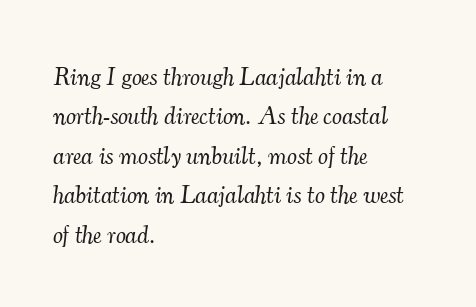
The image shows 25 px text type, italic (leaning right); set left-aligned, normal line spacing (1.58x), normal letter spacing, not underlined.
